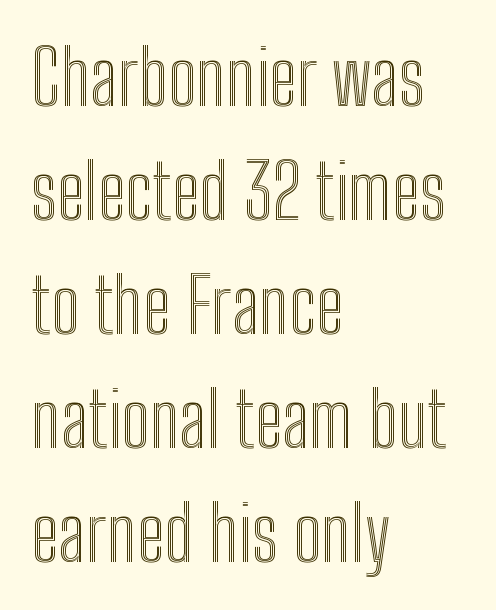
{"italic": "no", "width": "condensed", "x_height": "medium", "monospaced": "no", "underline": "no", "align": "left", "line_spacing": "normal", "line_spacing_ratio": 1.5, "letter_spacing": "normal", "letter_spacing_em": 0.0, "glyph_px": 76}
